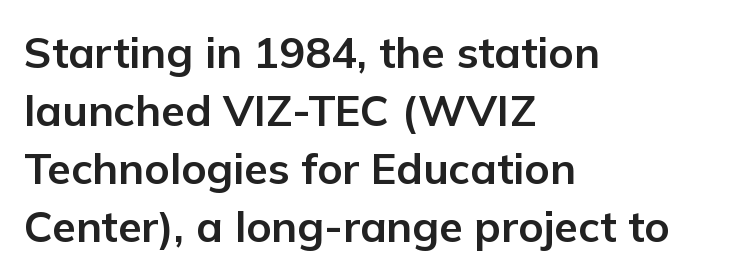
{"serif": "no", "italic": "no", "bold": "yes", "weight": "bold", "width": "normal", "stroke_contrast": "low", "x_height": "medium", "monospaced": "no", "underline": "no", "align": "left", "line_spacing": "normal", "line_spacing_ratio": 1.35, "letter_spacing": "normal", "letter_spacing_em": 0.0, "glyph_px": 43}
